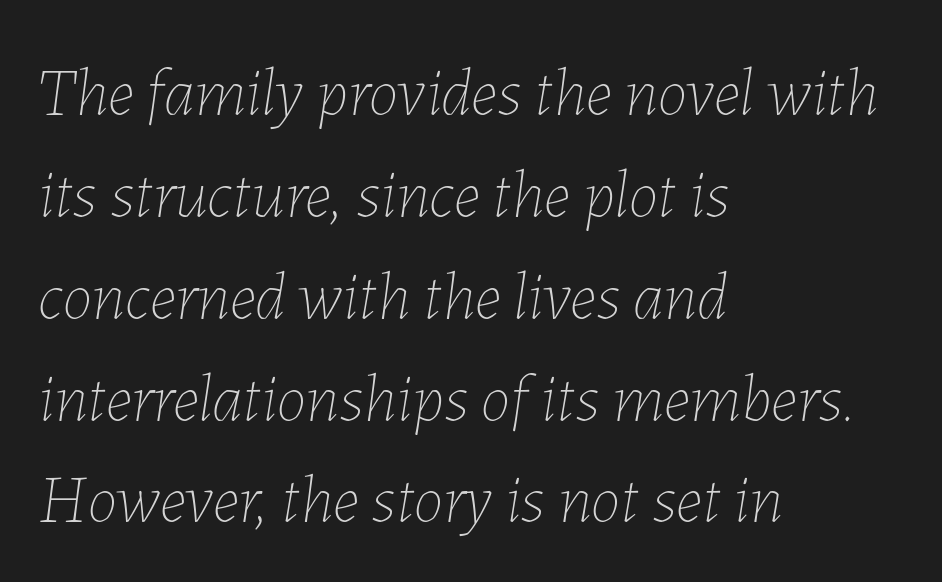
{"italic": "yes", "lean": "right", "slant_degrees": 7, "bold": "no", "weight": "thin", "width": "normal", "stroke_contrast": "low", "x_height": "medium", "monospaced": "no", "underline": "no", "align": "left", "line_spacing": "normal", "line_spacing_ratio": 1.52, "letter_spacing": "normal", "letter_spacing_em": 0.0, "glyph_px": 67}
